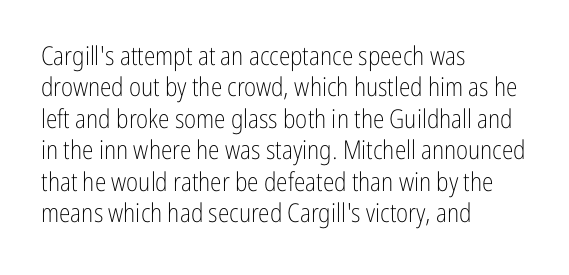
The image shows 26 px text type, upright; set left-aligned, line spacing 1.21x, normal letter spacing, not underlined.
